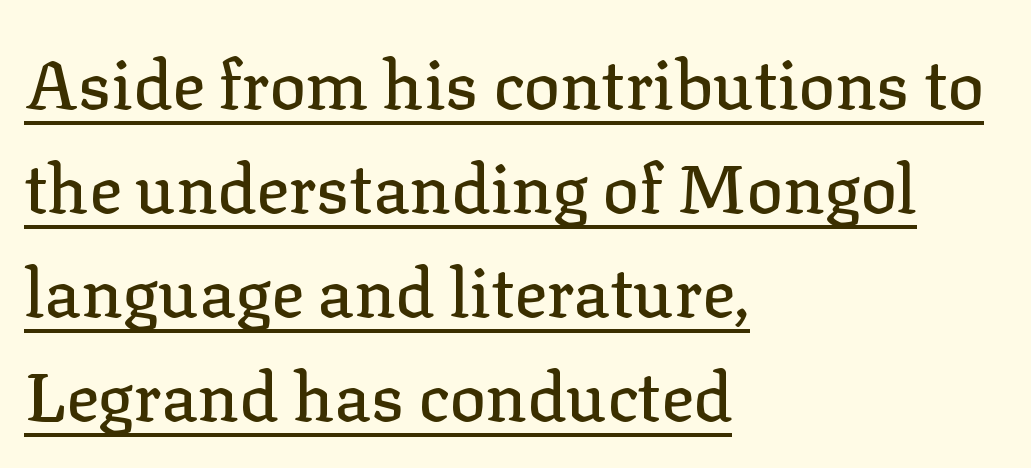
Q: Is the text italic (slanted)? A: No, it is upright.
Q: Is the typeface a serif or a sans-serif typeface? A: Serif.
Q: Is the text underlined? A: Yes.
Q: How is the paragraph aligned? A: Left-aligned.
Q: Is the spacing between letters normal or unusually wide? A: Normal.
Q: Is the spacing between lines tight, normal or loose? A: Normal.
Q: Width (condensed, normal, or wide)? A: Normal.
Q: Stroke contrast? A: Low.
Q: x-height? A: Medium.
Q: Monospaced? A: No.
